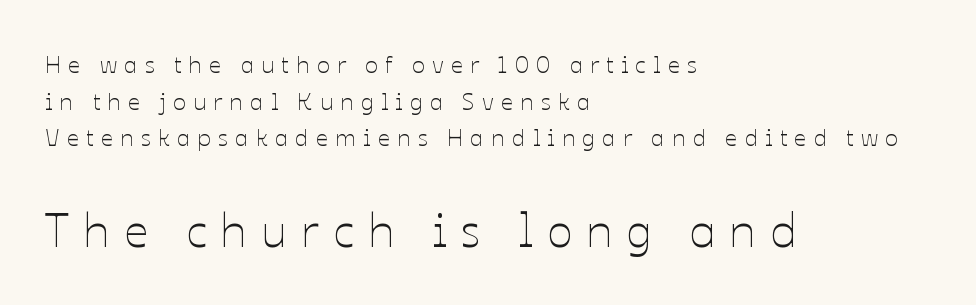
Tall strokes in this sample are plumb rather than angled. Unmarked baselines from the first word to the last. Display-style spreading of the glyphs; the letterfit is very open. The lower block of text is set noticeably larger than the block above it. Spacing verdict: proportional, widths tailored to each character. Weight: not bold — regular or lighter.
